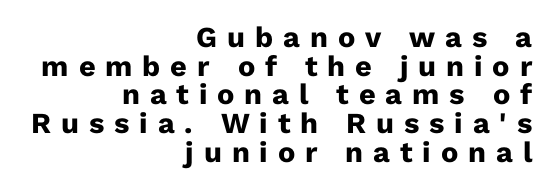
{"serif": "no", "italic": "no", "bold": "yes", "weight": "heavy", "width": "normal", "stroke_contrast": "low", "x_height": "medium", "monospaced": "no", "underline": "no", "align": "right", "line_spacing": "tight", "line_spacing_ratio": 0.99, "letter_spacing": "wide", "letter_spacing_em": 0.34, "glyph_px": 29}
